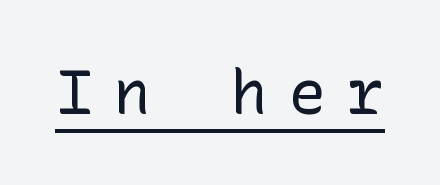
{"serif": "no", "italic": "no", "bold": "no", "weight": "regular", "width": "normal", "stroke_contrast": "low", "x_height": "medium", "underline": "yes", "letter_spacing": "wide", "letter_spacing_em": 0.34, "glyph_px": 62}
